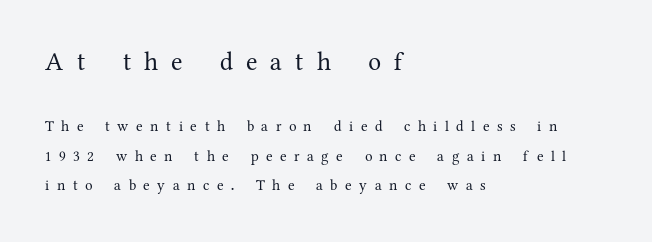
The gap between lines stays unmarked. Bigger letters appear in the top chunk; the bottom chunk is reduced. These lines stack with their left ends in a neat column. A roman cut, with each character standing at attention. The face looks like a standard text weight, possibly lighter. The rendering inserts visible extra space after every character.
